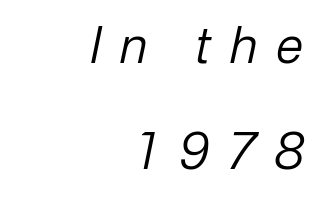
Q: Is the text bold? A: No.
Q: Is the text italic (slanted)? A: Yes, it leans right by about 12 degrees.
Q: Is the text underlined? A: No.
Q: How is the paragraph aligned? A: Right-aligned.
Q: Is the spacing between letters normal or unusually wide? A: Unusually wide.
Q: Is the spacing between lines tight, normal or loose? A: Loose.
Q: Width (condensed, normal, or wide)? A: Normal.
Q: Stroke contrast? A: Low.
Q: x-height? A: Medium.
Q: Monospaced? A: No.
